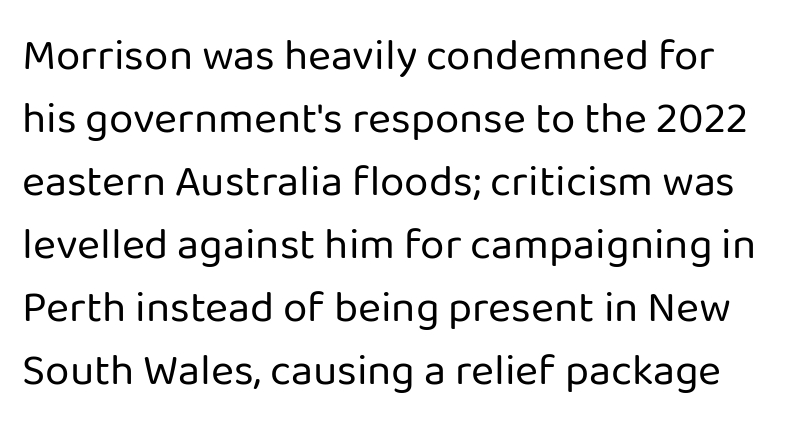
No heavy texture on the line: the type isn't bold. Whoever set this chose a conventional vertical rhythm. Descenders hang freely into open space. The letters advance in unequal steps, a hallmark of proportional type.
